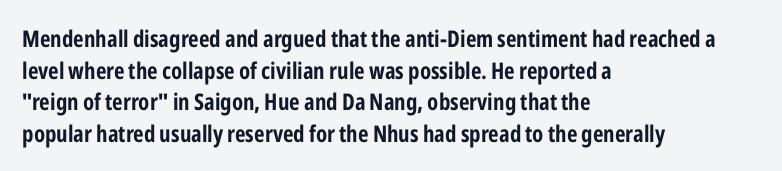
One glance says typical: line gaps are just what's usual. The letters stand upright; this is a roman face. These lines stack with their left ends in a neat column. Bold? Absolutely — the strokes are thick and heavy.
